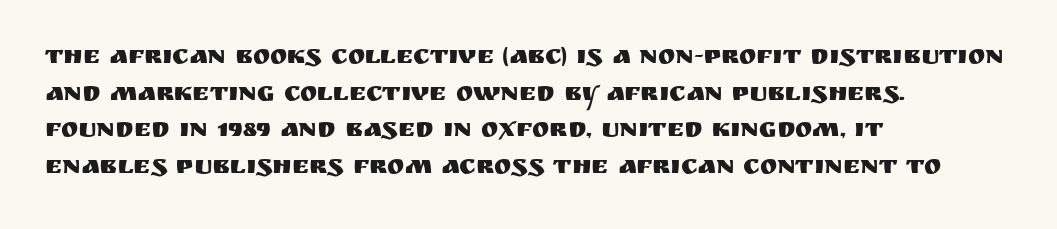
Q: Is the text italic (slanted)? A: No, it is upright.
Q: Is the text underlined? A: No.
Q: How is the paragraph aligned? A: Left-aligned.
Q: Is the spacing between letters normal or unusually wide? A: Normal.
Q: Is the spacing between lines tight, normal or loose? A: Normal.
